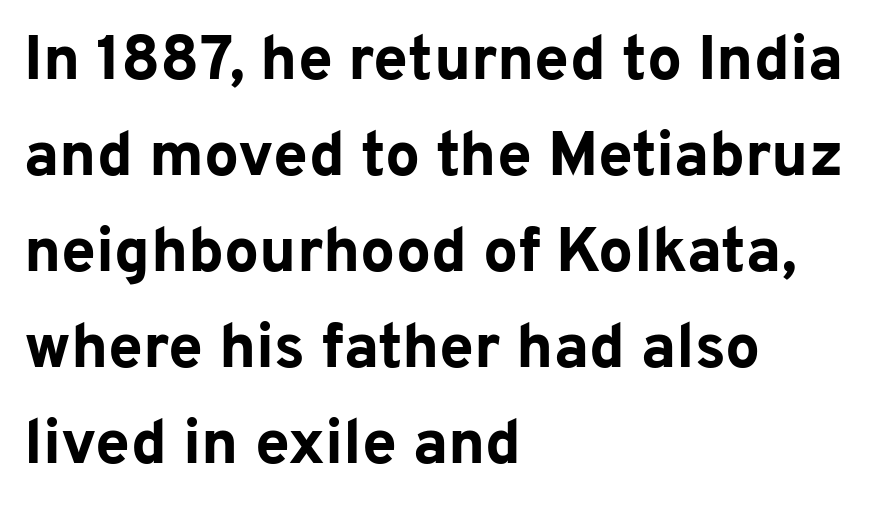
Q: Is the text bold? A: Yes.
Q: Is the text italic (slanted)? A: No, it is upright.
Q: Is the typeface a serif or a sans-serif typeface? A: Sans-serif.
Q: Is the text underlined? A: No.
Q: How is the paragraph aligned? A: Left-aligned.
Q: Is the spacing between letters normal or unusually wide? A: Normal.
Q: Is the spacing between lines tight, normal or loose? A: Normal.
Q: Width (condensed, normal, or wide)? A: Normal.
Q: Stroke contrast? A: Low.
Q: x-height? A: Medium.
Q: Monospaced? A: No.
